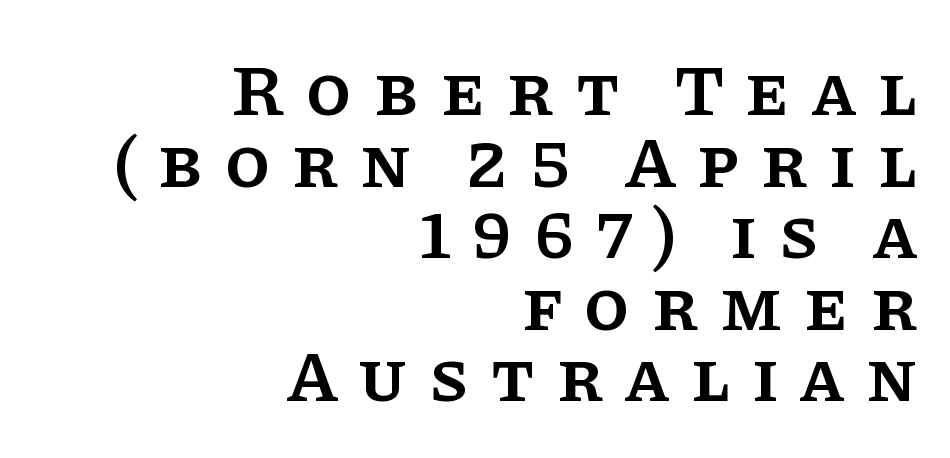
The specimen reads as upright at a glance. Is the letter spacing exaggerated? Yes — the characters are pushed far apart. Compared with typical paragraphs, the rows here are closer together. Each letter's strokes conclude with small projecting serifs.
